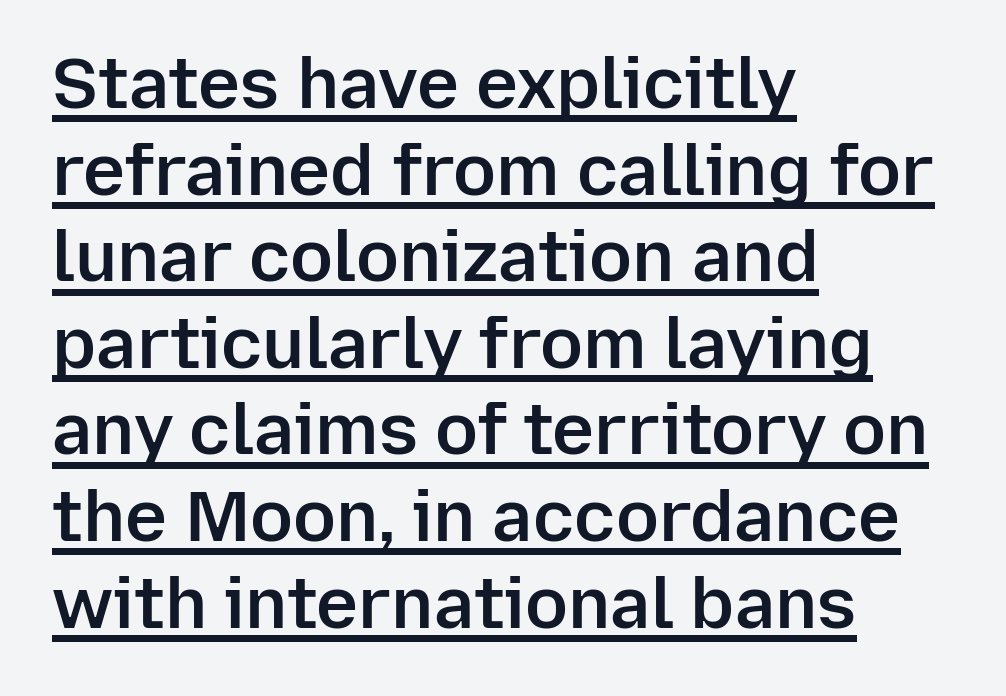
Q: Is the text bold? A: Semi-bold.
Q: Is the text italic (slanted)? A: No, it is upright.
Q: Is the typeface a serif or a sans-serif typeface? A: Sans-serif.
Q: Is the text underlined? A: Yes.
Q: How is the paragraph aligned? A: Left-aligned.
Q: Is the spacing between letters normal or unusually wide? A: Normal.
Q: Width (condensed, normal, or wide)? A: Normal.
Q: Stroke contrast? A: Low.
Q: x-height? A: Medium.
Q: Monospaced? A: No.
